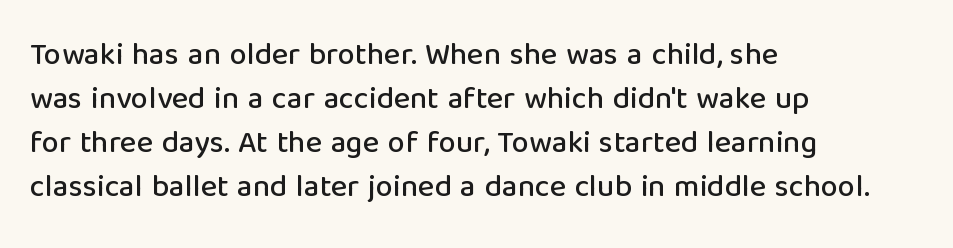
The space directly below the letters is spotless. Line beginnings align vertically; line endings do not. To sum up the face: it is a sans, with no serifs. Each letter keeps its own natural width here, so spacing adapts to shape. Does the leading feel generous? No, just average.
